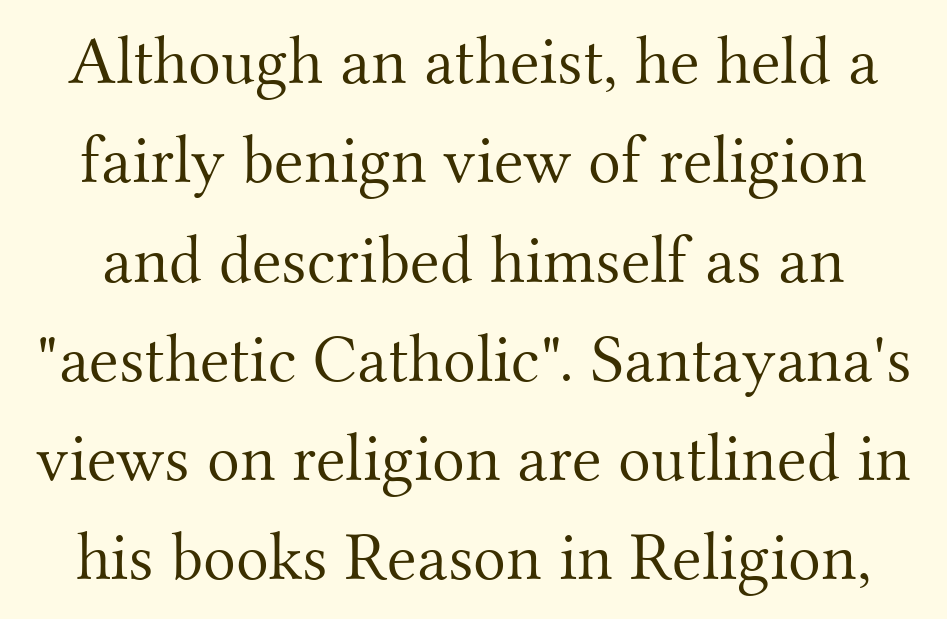
{"serif": "yes", "italic": "no", "bold": "no", "weight": "light", "width": "normal", "stroke_contrast": "medium", "x_height": "small", "monospaced": "no", "underline": "no", "line_spacing": "normal", "line_spacing_ratio": 1.46, "letter_spacing": "normal", "letter_spacing_em": 0.0, "glyph_px": 68}
